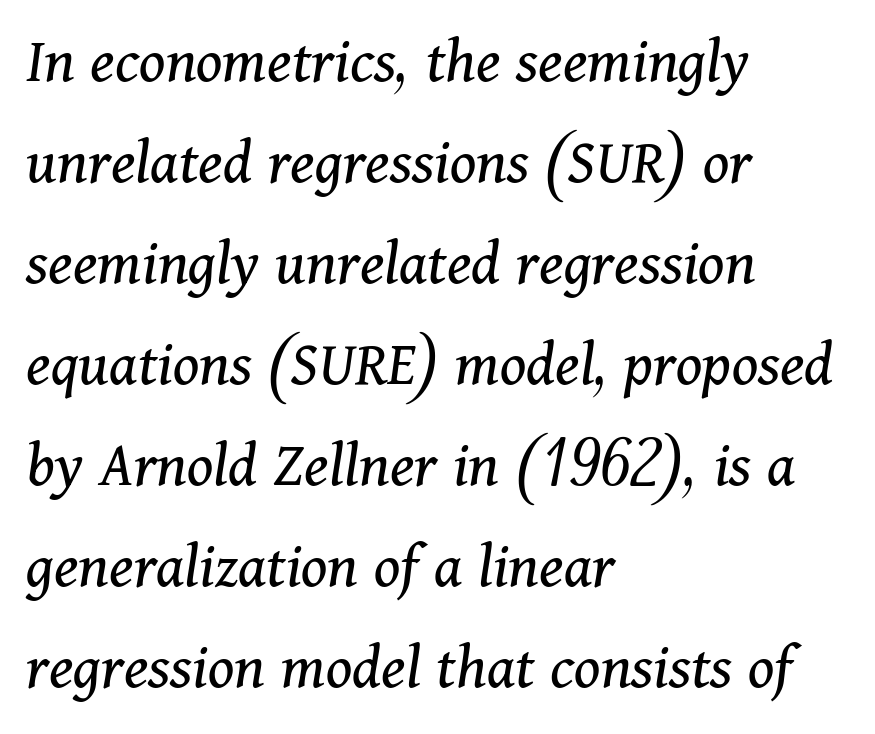
{"serif": "yes", "italic": "yes", "lean": "right", "slant_degrees": 11, "bold": "no", "weight": "regular", "width": "normal", "stroke_contrast": "medium", "x_height": "medium", "monospaced": "no", "underline": "no", "align": "left", "line_spacing": "normal", "line_spacing_ratio": 1.53, "letter_spacing": "normal", "letter_spacing_em": 0.0, "glyph_px": 66}
